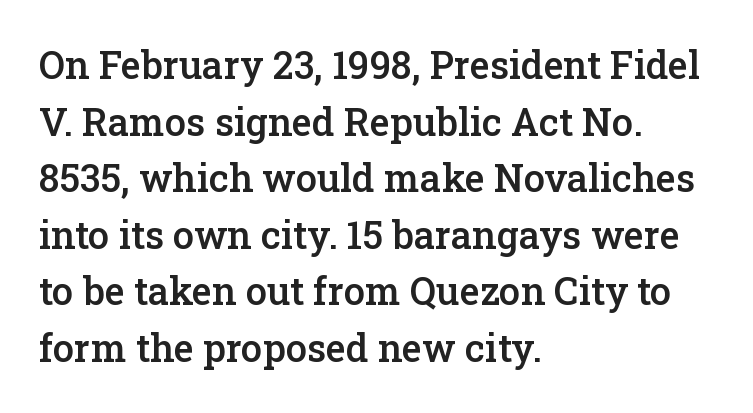
Q: Is the text bold? A: Semi-bold.
Q: Is the text italic (slanted)? A: No, it is upright.
Q: Is the typeface a serif or a sans-serif typeface? A: Serif.
Q: Is the text underlined? A: No.
Q: How is the paragraph aligned? A: Left-aligned.
Q: Is the spacing between letters normal or unusually wide? A: Normal.
Q: Is the spacing between lines tight, normal or loose? A: Normal.
Q: Width (condensed, normal, or wide)? A: Normal.
Q: Stroke contrast? A: Low.
Q: x-height? A: Medium.
Q: Monospaced? A: No.
